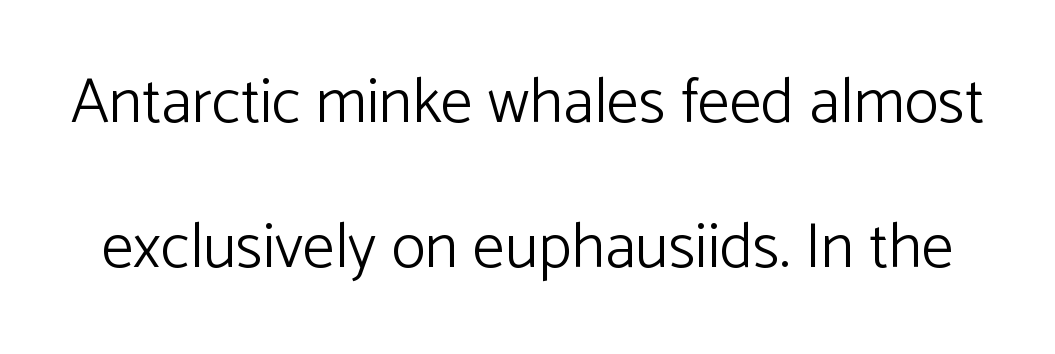
Q: Is the text bold? A: No.
Q: Is the text italic (slanted)? A: No, it is upright.
Q: Is the typeface a serif or a sans-serif typeface? A: Sans-serif.
Q: Is the text underlined? A: No.
Q: Is the spacing between letters normal or unusually wide? A: Normal.
Q: Is the spacing between lines tight, normal or loose? A: Loose.
Q: Width (condensed, normal, or wide)? A: Normal.
Q: Stroke contrast? A: Low.
Q: x-height? A: Medium.
Q: Monospaced? A: No.
